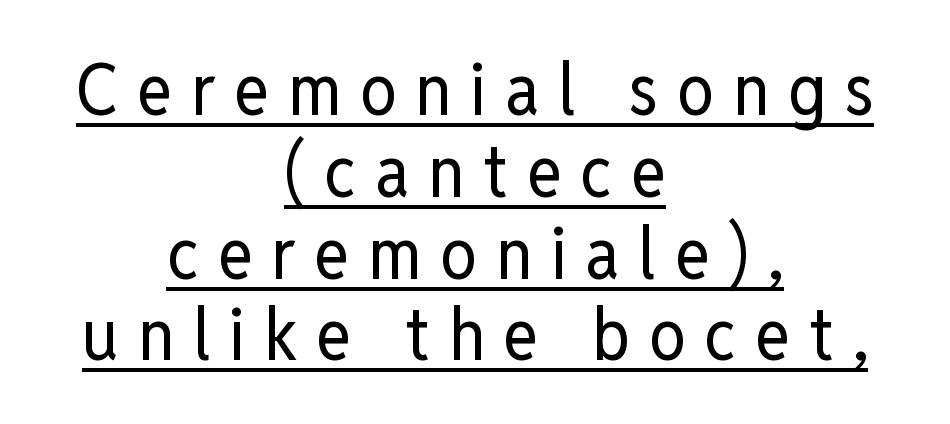
Spacing verdict: proportional, widths tailored to each character. Vertical stems look standard width or narrower in stroke. Leftover space on each line is divided equally before and after the words. Display-style spreading of the glyphs; the letterfit is very open. This is sans-serif lettering, the kind often seen on screens and signage.
